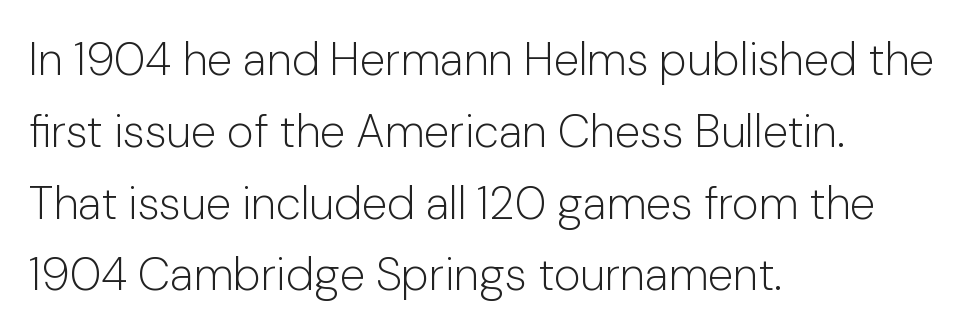
Q: Is the text bold? A: No.
Q: Is the text italic (slanted)? A: No, it is upright.
Q: Is the typeface a serif or a sans-serif typeface? A: Sans-serif.
Q: Is the text underlined? A: No.
Q: How is the paragraph aligned? A: Left-aligned.
Q: Is the spacing between letters normal or unusually wide? A: Normal.
Q: Is the spacing between lines tight, normal or loose? A: Normal.
Q: Width (condensed, normal, or wide)? A: Normal.
Q: Stroke contrast? A: Low.
Q: x-height? A: Medium.
Q: Monospaced? A: No.
